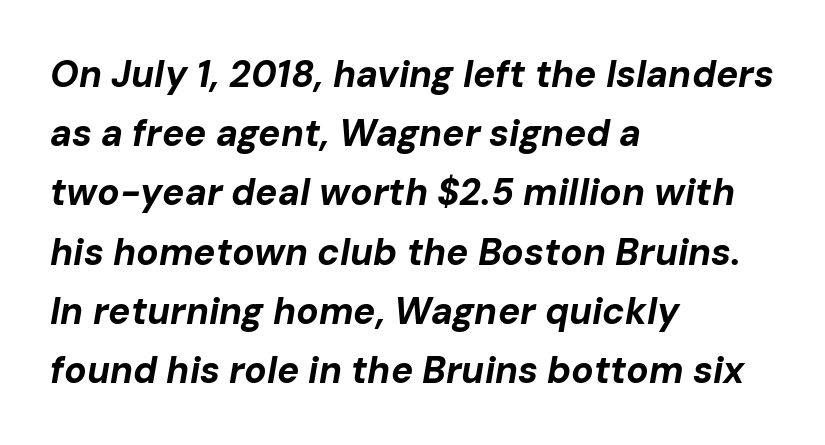
The image shows 37 px bold type, italic (leaning right); set left-aligned, normal line spacing (1.6x), normal letter spacing, not underlined; low stroke contrast and a medium x-height.
